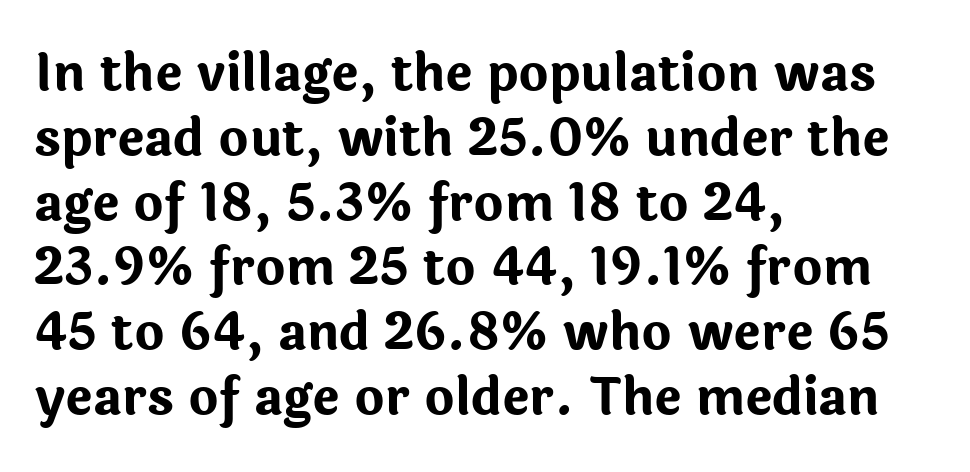
Spacing verdict: proportional, widths tailored to each character. Letters rest on an invisible, unmarked baseline. This sample is left-justified, so line endings fall wherever the words run out. Horizontal bands of white between lines are of average thickness. Unlike italic type, these characters show no tilt at all.
